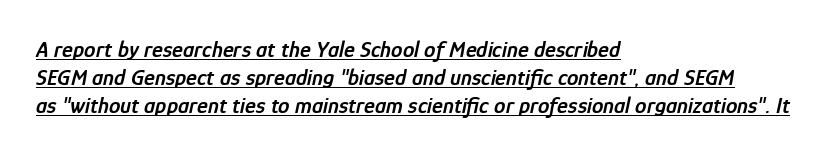
A somewhat darkened texture: the type is semibold rather than bold. Which margin do the lines hug? The left one — the right edge is uneven. A continuous stroke trails under the words, as in a hyperlink. Slant detected: the letters are inclined. Standard letterfit; no display-style spreading of the glyphs.
